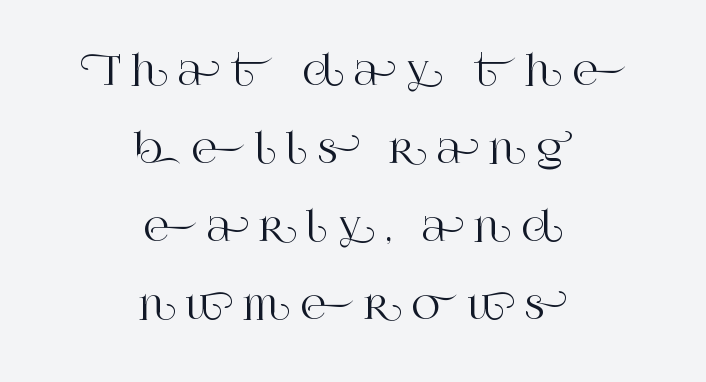
Q: Is the text italic (slanted)? A: No, it is upright.
Q: Is the typeface a serif or a sans-serif typeface? A: Serif.
Q: Is the text underlined? A: No.
Q: How is the paragraph aligned? A: Centered.
Q: Is the spacing between letters normal or unusually wide? A: Unusually wide.
Q: Is the spacing between lines tight, normal or loose? A: Loose.
Q: Width (condensed, normal, or wide)? A: Normal.
Q: Stroke contrast? A: High.
Q: x-height? A: Large.
Q: Monospaced? A: No.
